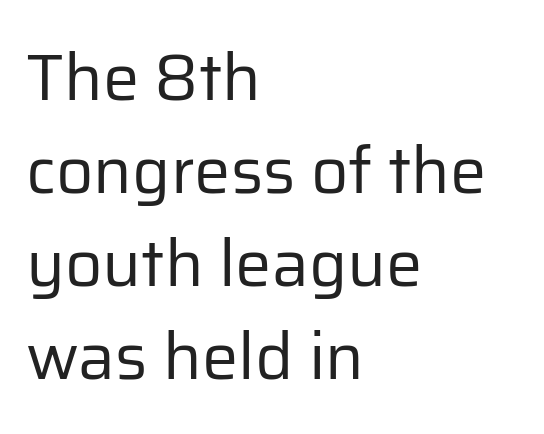
{"serif": "no", "italic": "no", "bold": "no", "weight": "regular", "width": "normal", "stroke_contrast": "low", "x_height": "medium", "monospaced": "no", "underline": "no", "align": "left", "line_spacing": "normal", "line_spacing_ratio": 1.43, "letter_spacing": "normal", "letter_spacing_em": 0.0, "glyph_px": 65}
